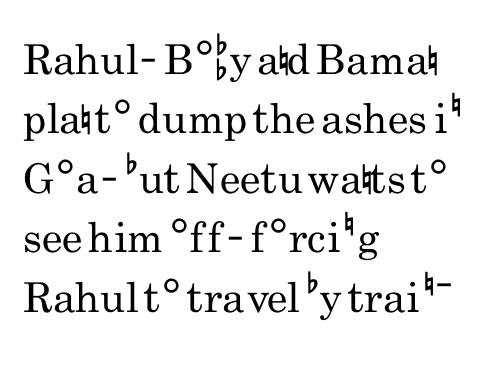
Q: Is the text bold? A: No.
Q: Is the text italic (slanted)? A: No, it is upright.
Q: Is the typeface a serif or a sans-serif typeface? A: Sans-serif.
Q: Is the text underlined? A: No.
Q: How is the paragraph aligned? A: Left-aligned.
Q: Is the spacing between letters normal or unusually wide? A: Normal.
Q: Is the spacing between lines tight, normal or loose? A: Normal.
Q: Width (condensed, normal, or wide)? A: Condensed.
Q: Stroke contrast? A: Low.
Q: x-height? A: Small.
Q: Monospaced? A: No.
